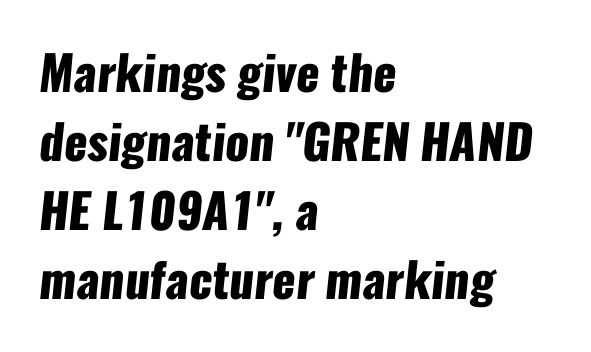
The image shows 48 px heavy, condensed sans-serif type; set left-aligned, normal line spacing (1.44x), normal letter spacing, not underlined; low stroke contrast and a medium x-height.
